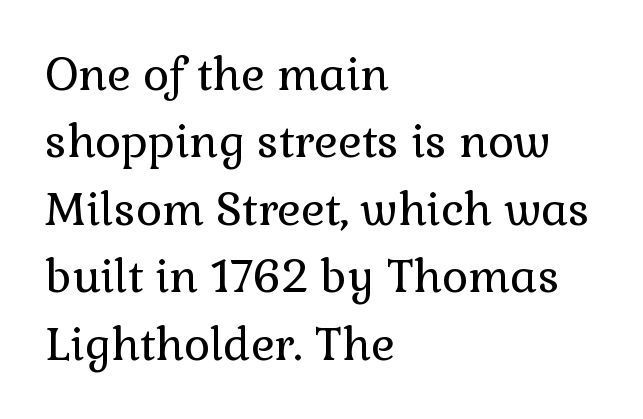
The image shows 45 px regular-weight serif type, upright; set left-aligned, normal line spacing (1.5x), normal letter spacing, not underlined; a medium x-height.
